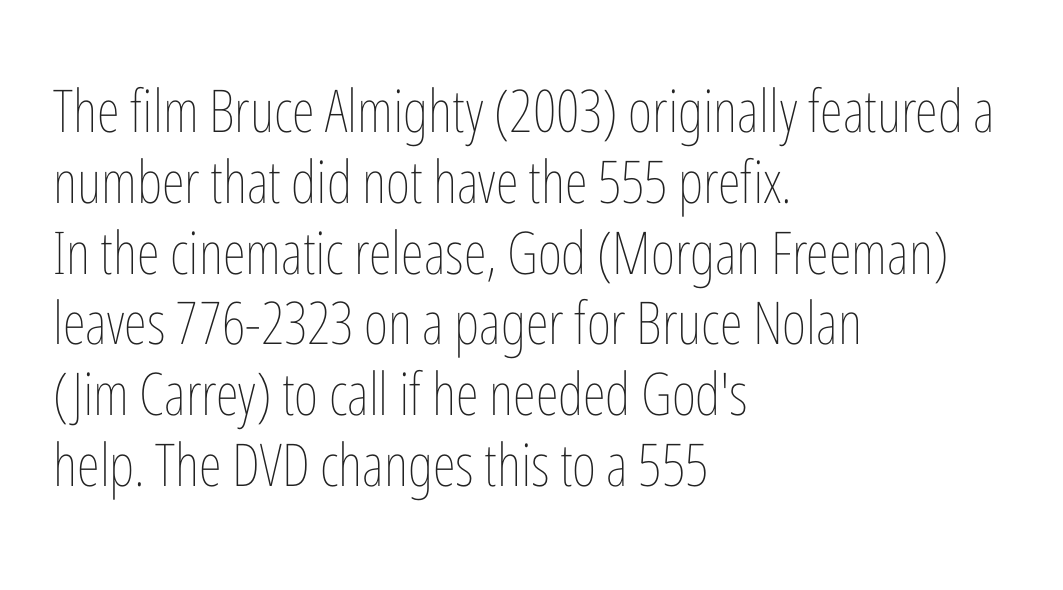
The rendering uses natural spacing where letterforms have individual widths. Casual observation: everything's shoved over to the left. No chunkiness to these letters — they're not bold. The letters sit at their default tracking, neither squeezed nor spread. The axis of the letterforms is exactly vertical. Beneath every word, the page is bare.
